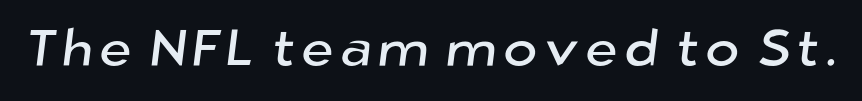
The image shows 52 px sans-serif type; set not underlined; low stroke contrast and a medium x-height.
